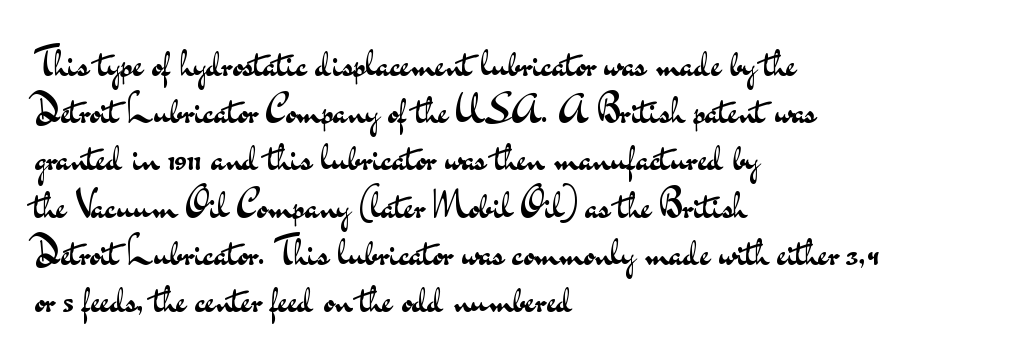
The image shows 39 px regular-weight, wide sans-serif type; set left-aligned, line spacing 1.21x, normal letter spacing, not underlined; medium stroke contrast and a small x-height.
